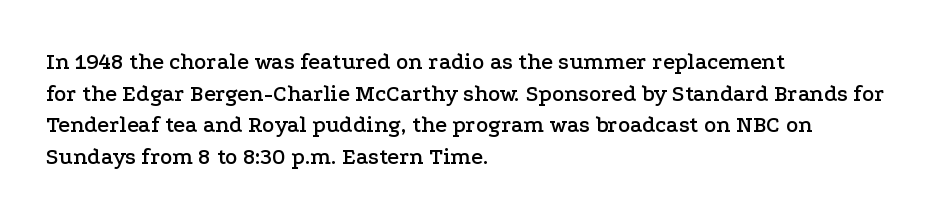
Q: Is the text italic (slanted)? A: No, it is upright.
Q: Is the text underlined? A: No.
Q: How is the paragraph aligned? A: Left-aligned.
Q: Is the spacing between letters normal or unusually wide? A: Normal.
Q: Is the spacing between lines tight, normal or loose? A: Normal.
